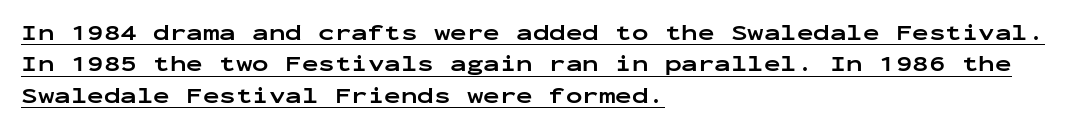
{"italic": "no", "bold": "yes", "underline": "yes", "align": "left", "line_spacing": "normal", "line_spacing_ratio": 1.43, "letter_spacing": "normal", "letter_spacing_em": 0.0, "glyph_px": 22}
